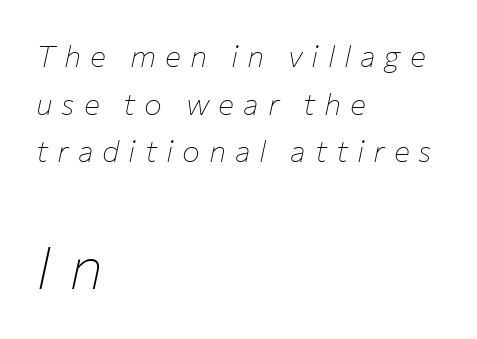
{"italic": "yes", "lean": "right", "slant_degrees": 12, "bold": "no", "weight": "thin", "width": "normal", "stroke_contrast": "low", "x_height": "medium", "monospaced": "no", "underline": "no", "align": "left", "line_spacing": "normal", "line_spacing_ratio": 1.59, "letter_spacing": "wide", "letter_spacing_em": 0.3, "larger_block": "second", "size_ratio": 2.0, "glyph_px": 60}
